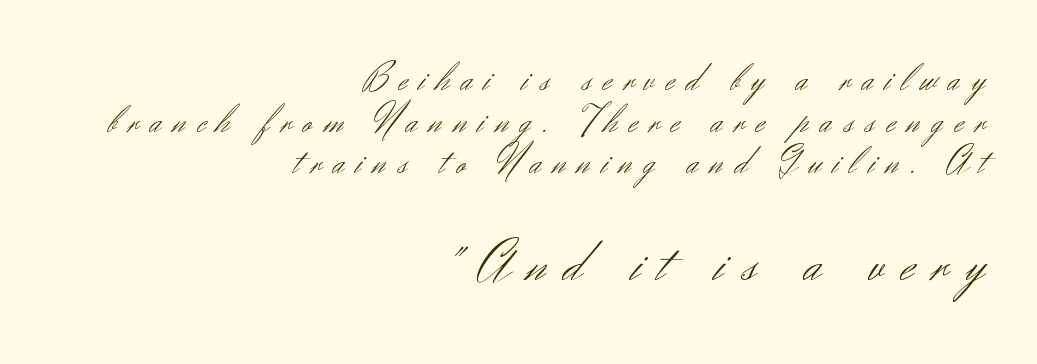
This block would grow much taller if given ordinary leading; it's compressed now. Reading top to bottom, the characters get bigger at the block break. Honestly, there is no underline to notice here at all. The ragged edge is on the left, which tells us the setting is flush right.
